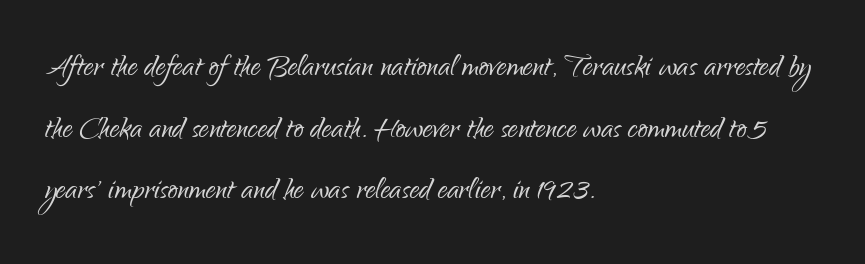
Q: Is the text bold? A: No.
Q: Is the text italic (slanted)? A: Yes.
Q: Is the typeface a serif or a sans-serif typeface? A: Sans-serif.
Q: Is the text underlined? A: No.
Q: How is the paragraph aligned? A: Left-aligned.
Q: Is the spacing between letters normal or unusually wide? A: Normal.
Q: Is the spacing between lines tight, normal or loose? A: Normal.
Q: Width (condensed, normal, or wide)? A: Condensed.
Q: Stroke contrast? A: Low.
Q: x-height? A: Small.
Q: Monospaced? A: No.
